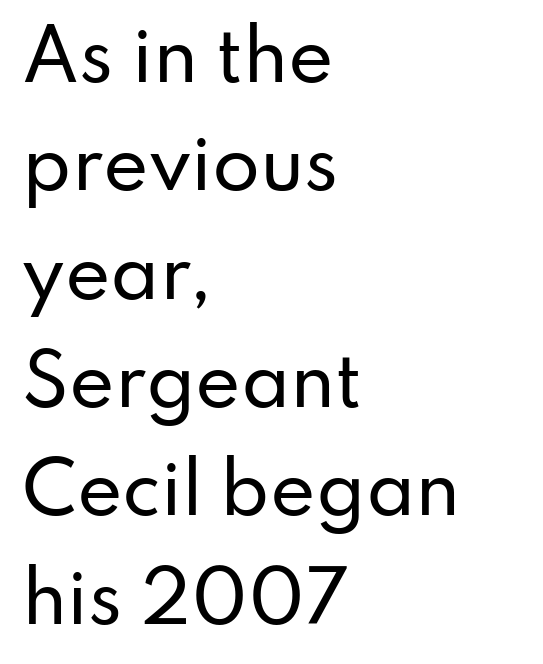
Q: Is the text italic (slanted)? A: No, it is upright.
Q: Is the typeface a serif or a sans-serif typeface? A: Sans-serif.
Q: Is the text underlined? A: No.
Q: How is the paragraph aligned? A: Left-aligned.
Q: Is the spacing between letters normal or unusually wide? A: Normal.
Q: Is the spacing between lines tight, normal or loose? A: Normal.
Q: Width (condensed, normal, or wide)? A: Normal.
Q: Stroke contrast? A: Low.
Q: x-height? A: Small.
Q: Monospaced? A: No.
